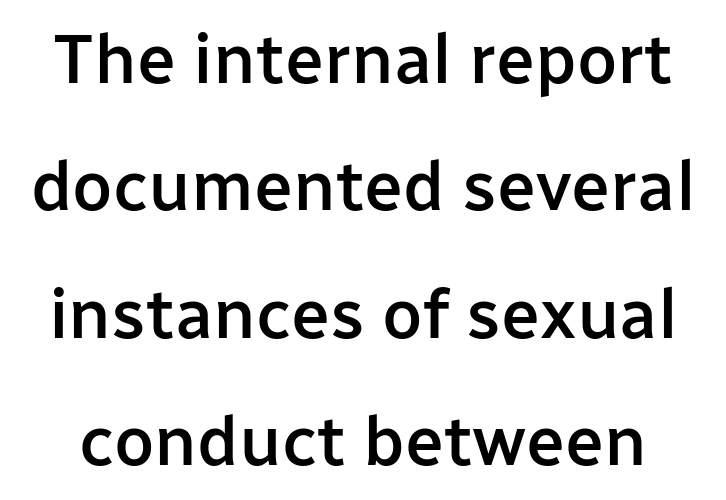
The image shows 70 px semibold sans-serif type, upright; set line spacing 1.82x, normal letter spacing, not underlined; low stroke contrast and a medium x-height.
